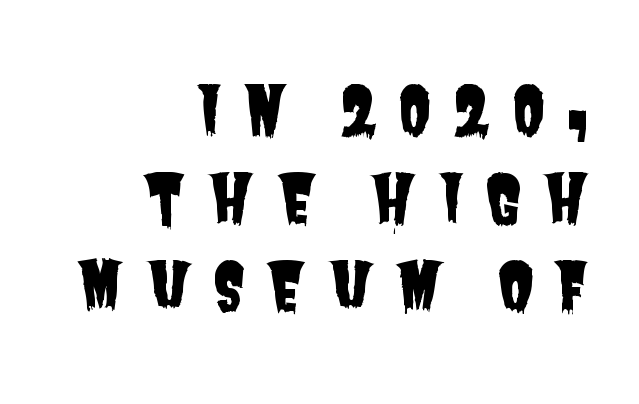
The image shows 66 px condensed sans-serif type; set right-aligned, normal line spacing (1.33x), unusually wide letter spacing (+0.31 em), not underlined; low stroke contrast and a large x-height.
